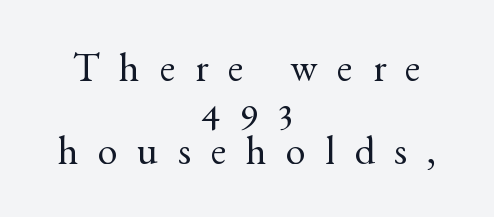
Is the stroke heavy? The answer is a plain regular-or-lighter. A typesetter would call this proportional, since set widths differ per character. Substantial extra tracking has been applied to these lines. Each new line begins almost immediately beneath the previous one. Yep, those are serifs on the letters.
